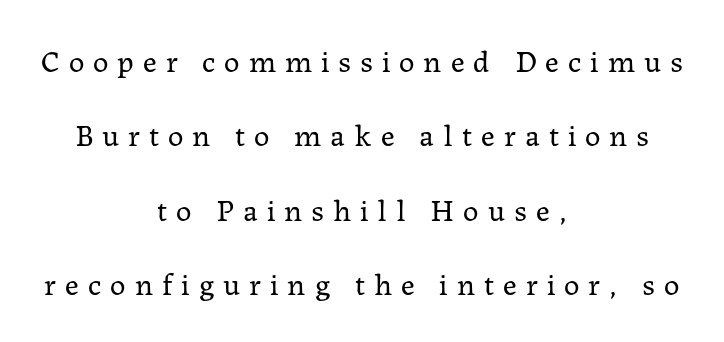
{"serif": "yes", "italic": "no", "bold": "no", "weight": "regular", "width": "normal", "stroke_contrast": "low", "x_height": "medium", "monospaced": "no", "underline": "no", "align": "center", "line_spacing": "loose", "line_spacing_ratio": 2.4, "letter_spacing": "wide", "letter_spacing_em": 0.29, "glyph_px": 31}
